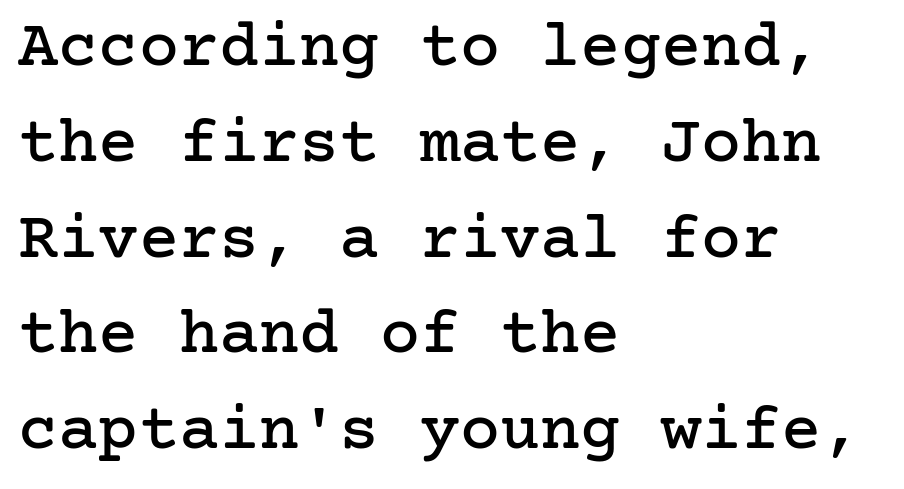
Q: Is the text italic (slanted)? A: No, it is upright.
Q: Is the typeface a serif or a sans-serif typeface? A: Serif.
Q: Is the text underlined? A: No.
Q: How is the paragraph aligned? A: Left-aligned.
Q: Is the spacing between letters normal or unusually wide? A: Normal.
Q: Is the spacing between lines tight, normal or loose? A: Normal.
Q: Width (condensed, normal, or wide)? A: Normal.
Q: Stroke contrast? A: Low.
Q: x-height? A: Medium.
